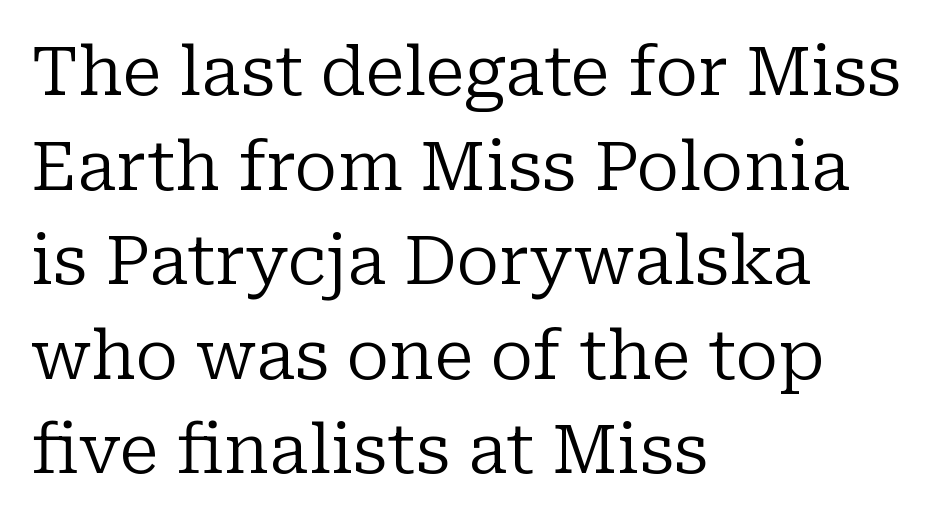
{"serif": "yes", "italic": "no", "bold": "no", "weight": "regular", "width": "normal", "stroke_contrast": "low", "x_height": "medium", "monospaced": "no", "underline": "no", "align": "left", "line_spacing": "normal", "line_spacing_ratio": 1.39, "letter_spacing": "normal", "letter_spacing_em": 0.0, "glyph_px": 68}
